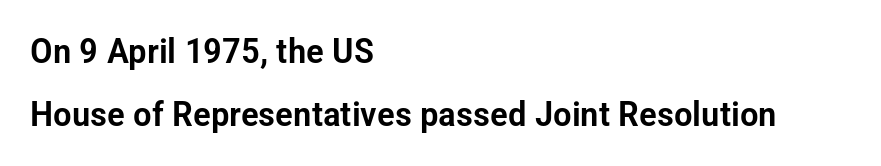
{"serif": "no", "italic": "no", "width": "condensed", "stroke_contrast": "low", "x_height": "medium", "monospaced": "no", "underline": "no", "align": "left", "line_spacing_ratio": 1.81, "letter_spacing": "normal", "letter_spacing_em": 0.0, "glyph_px": 35}
